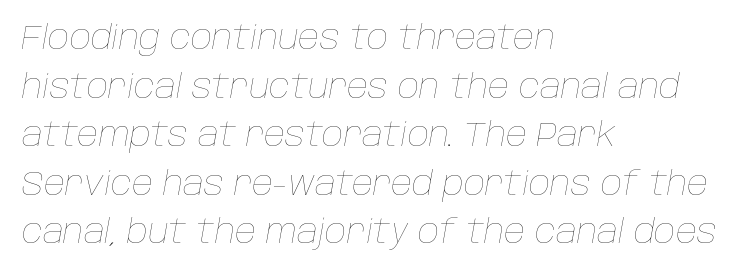
Q: Is the text bold? A: No.
Q: Is the text italic (slanted)? A: Yes, it leans right by about 10 degrees.
Q: Is the text underlined? A: No.
Q: How is the paragraph aligned? A: Left-aligned.
Q: Is the spacing between letters normal or unusually wide? A: Normal.
Q: Is the spacing between lines tight, normal or loose? A: Normal.
Q: Width (condensed, normal, or wide)? A: Normal.
Q: Stroke contrast? A: Low.
Q: x-height? A: Large.
Q: Monospaced? A: No.
